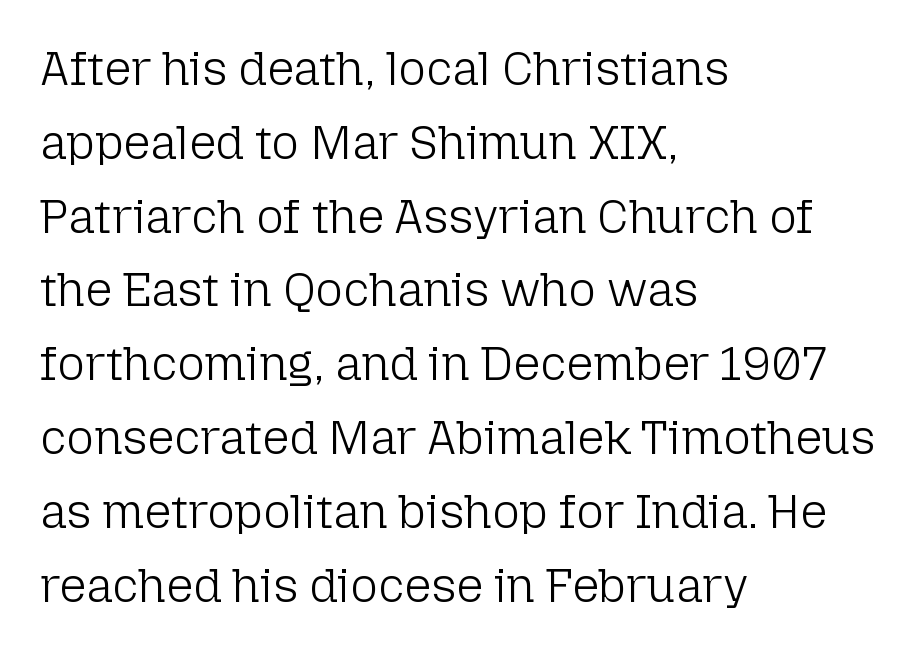
{"serif": "no", "italic": "no", "bold": "no", "weight": "light", "width": "normal", "stroke_contrast": "low", "x_height": "medium", "monospaced": "no", "underline": "no", "align": "left", "line_spacing": "normal", "line_spacing_ratio": 1.57, "letter_spacing": "normal", "letter_spacing_em": 0.0, "glyph_px": 47}
